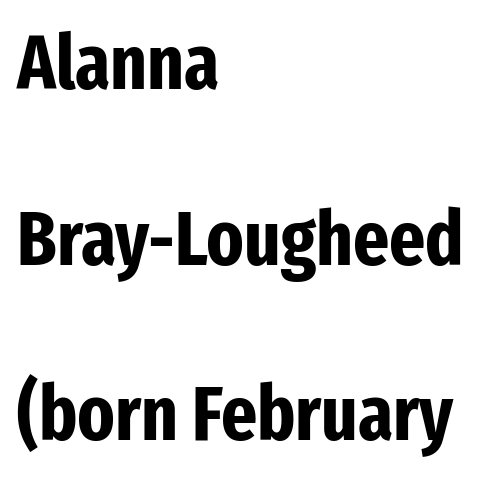
{"serif": "no", "italic": "no", "bold": "yes", "weight": "bold", "width": "condensed", "stroke_contrast": "low", "x_height": "medium", "monospaced": "no", "underline": "no", "align": "left", "line_spacing": "loose", "line_spacing_ratio": 2.28, "letter_spacing": "normal", "letter_spacing_em": 0.0, "glyph_px": 77}
